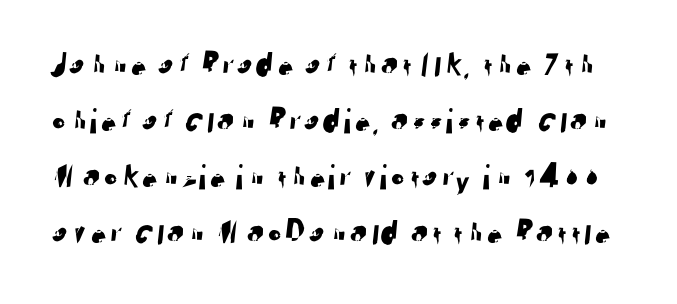
Q: Is the typeface a serif or a sans-serif typeface? A: Sans-serif.
Q: Is the text underlined? A: No.
Q: Is the spacing between letters normal or unusually wide? A: Normal.
Q: Is the spacing between lines tight, normal or loose? A: Normal.
Q: Width (condensed, normal, or wide)? A: Normal.
Q: Stroke contrast? A: Low.
Q: x-height? A: Medium.
Q: Monospaced? A: No.
